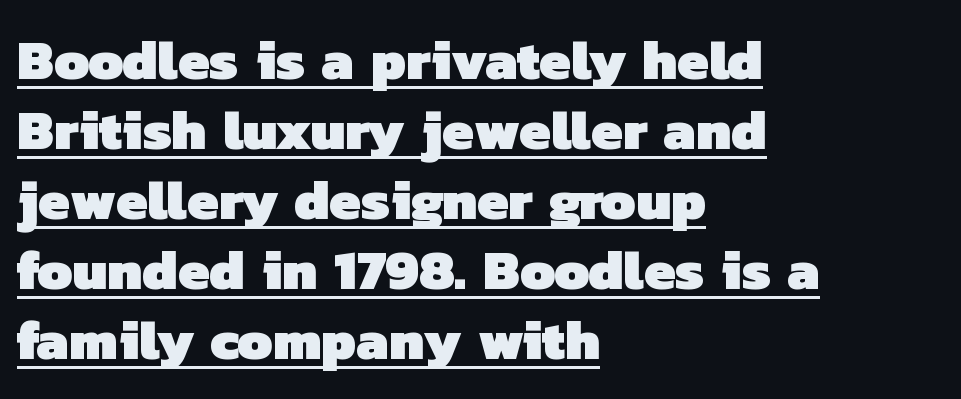
Q: Is the text bold? A: Yes.
Q: Is the typeface a serif or a sans-serif typeface? A: Sans-serif.
Q: Is the text underlined? A: Yes.
Q: How is the paragraph aligned? A: Left-aligned.
Q: Is the spacing between letters normal or unusually wide? A: Normal.
Q: Is the spacing between lines tight, normal or loose? A: Normal.
Q: Width (condensed, normal, or wide)? A: Normal.
Q: Stroke contrast? A: Low.
Q: x-height? A: Medium.
Q: Monospaced? A: No.
